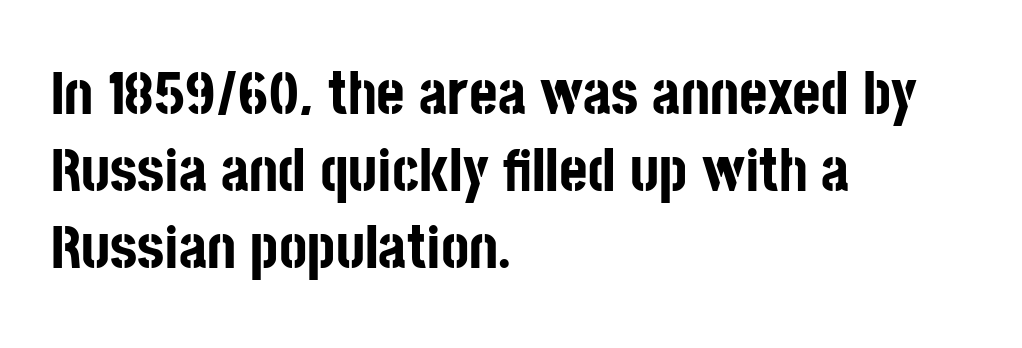
Q: Is the text bold? A: Yes.
Q: Is the text italic (slanted)? A: No, it is upright.
Q: Is the typeface a serif or a sans-serif typeface? A: Sans-serif.
Q: Is the text underlined? A: No.
Q: How is the paragraph aligned? A: Left-aligned.
Q: Is the spacing between letters normal or unusually wide? A: Normal.
Q: Is the spacing between lines tight, normal or loose? A: Normal.
Q: Width (condensed, normal, or wide)? A: Condensed.
Q: Stroke contrast? A: Low.
Q: x-height? A: Large.
Q: Monospaced? A: No.
